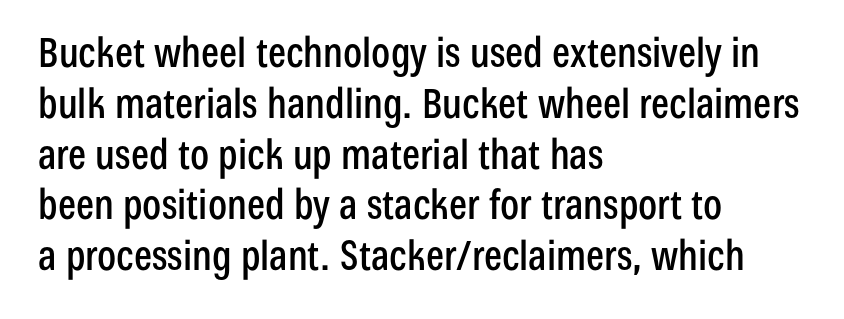
Rule under the text: the space is simply empty. No feet cap the strokes, marking this as sans-serif type. The passage shown has conventional tracking throughout. No italicization has been applied; the sample stays upright. Each letter keeps its own natural width here, so spacing adapts to shape.
